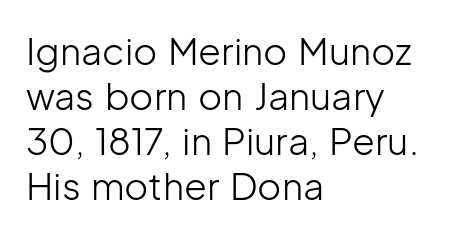
Regarding serifs, this sample does without them. The strokes carry an ordinary text weight at most. Each letter keeps its own natural width here, so spacing adapts to shape. Posture: upright roman. Tracking here is standard; glyphs follow each other at the usual distance.
